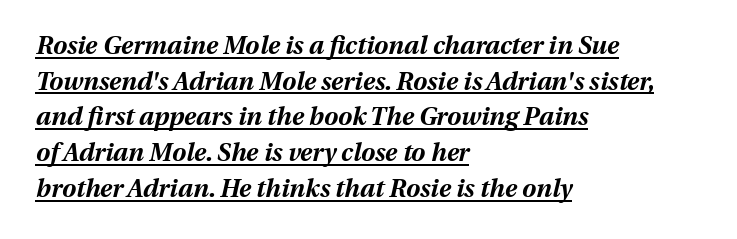
Every character sits at an angle, as italics do. The tracking reads as untouched default to a designer's eye. Typeset ragged right — the left edge is the straight one. Emphasis by weight is at full strength: bold. The typesetter has applied underlining to the passage shown. What's the leading like? Ordinary, nothing unusual.
